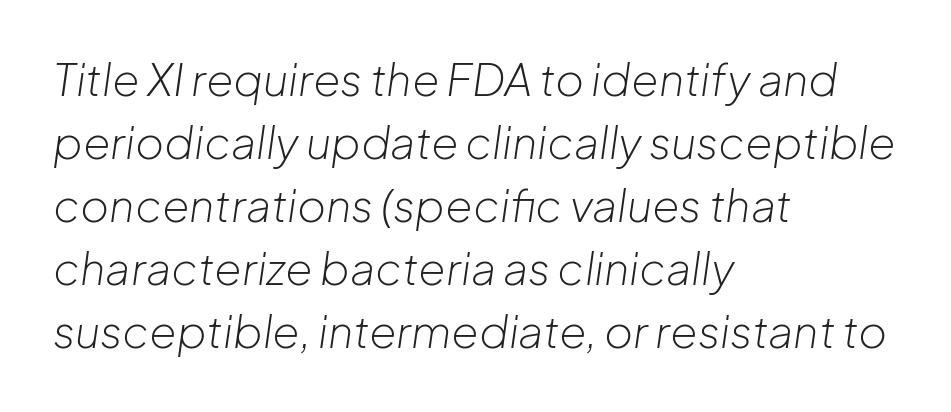
The image shows 44 px light type, italic (leaning right); set left-aligned, normal line spacing (1.43x), normal letter spacing, not underlined; low stroke contrast and a medium x-height.
